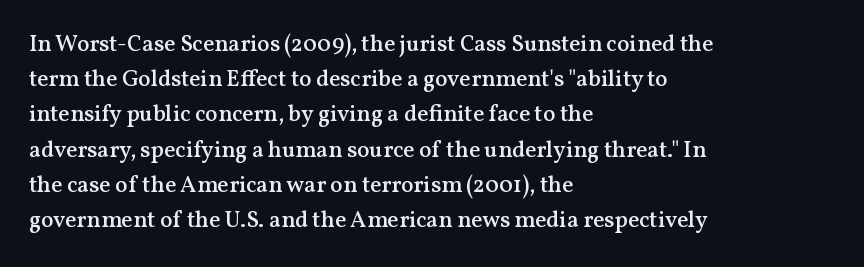
Q: Is the text bold? A: Semi-bold.
Q: Is the text italic (slanted)? A: No, it is upright.
Q: Is the text underlined? A: No.
Q: How is the paragraph aligned? A: Left-aligned.
Q: Is the spacing between letters normal or unusually wide? A: Normal.
Q: Is the spacing between lines tight, normal or loose? A: Normal.
